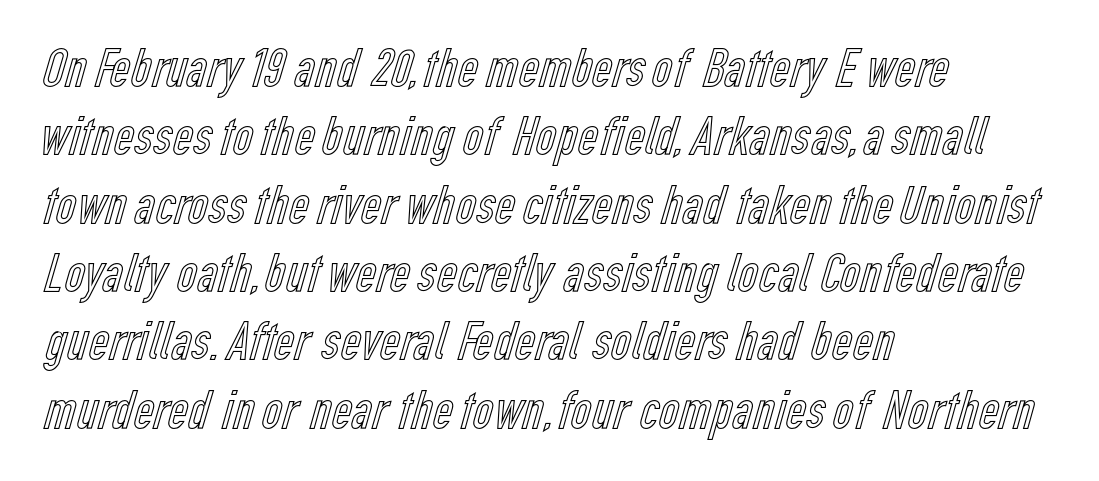
Check the space under the baseline: it is left empty. Inter-character spacing is left at the font's built-in metrics. Leftover space on each line is placed entirely after the last word.
